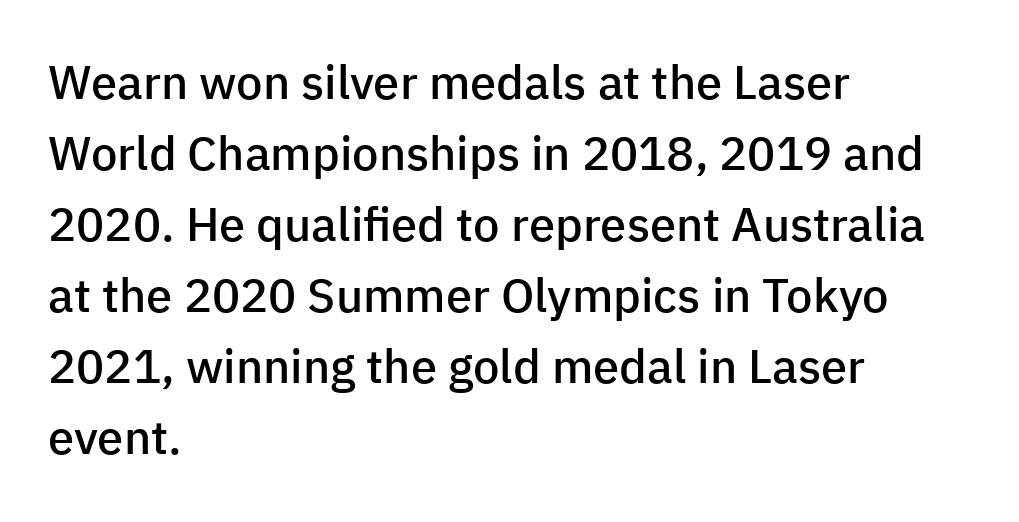
Q: Is the text bold? A: Semi-bold.
Q: Is the text italic (slanted)? A: No, it is upright.
Q: Is the typeface a serif or a sans-serif typeface? A: Sans-serif.
Q: Is the text underlined? A: No.
Q: How is the paragraph aligned? A: Left-aligned.
Q: Is the spacing between letters normal or unusually wide? A: Normal.
Q: Is the spacing between lines tight, normal or loose? A: Normal.
Q: Width (condensed, normal, or wide)? A: Normal.
Q: Stroke contrast? A: Low.
Q: x-height? A: Medium.
Q: Monospaced? A: No.
